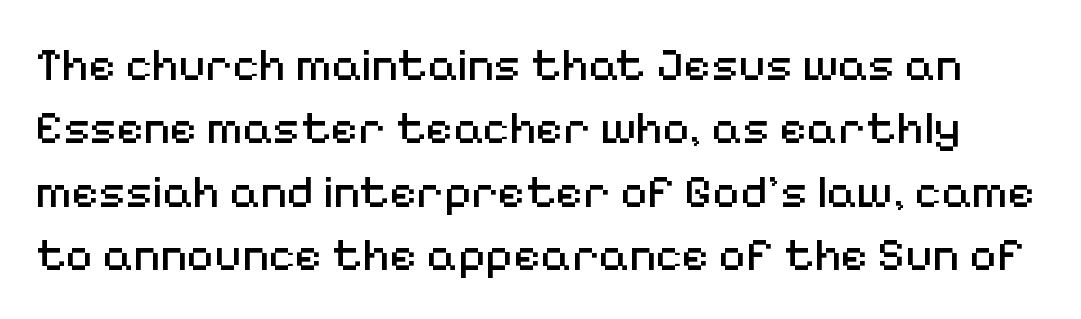
Q: Is the text bold? A: No.
Q: Is the text italic (slanted)? A: No, it is upright.
Q: Is the typeface a serif or a sans-serif typeface? A: Sans-serif.
Q: Is the text underlined? A: No.
Q: Is the spacing between letters normal or unusually wide? A: Normal.
Q: Is the spacing between lines tight, normal or loose? A: Normal.
Q: Width (condensed, normal, or wide)? A: Normal.
Q: Stroke contrast? A: Medium.
Q: x-height? A: Medium.
Q: Monospaced? A: No.
